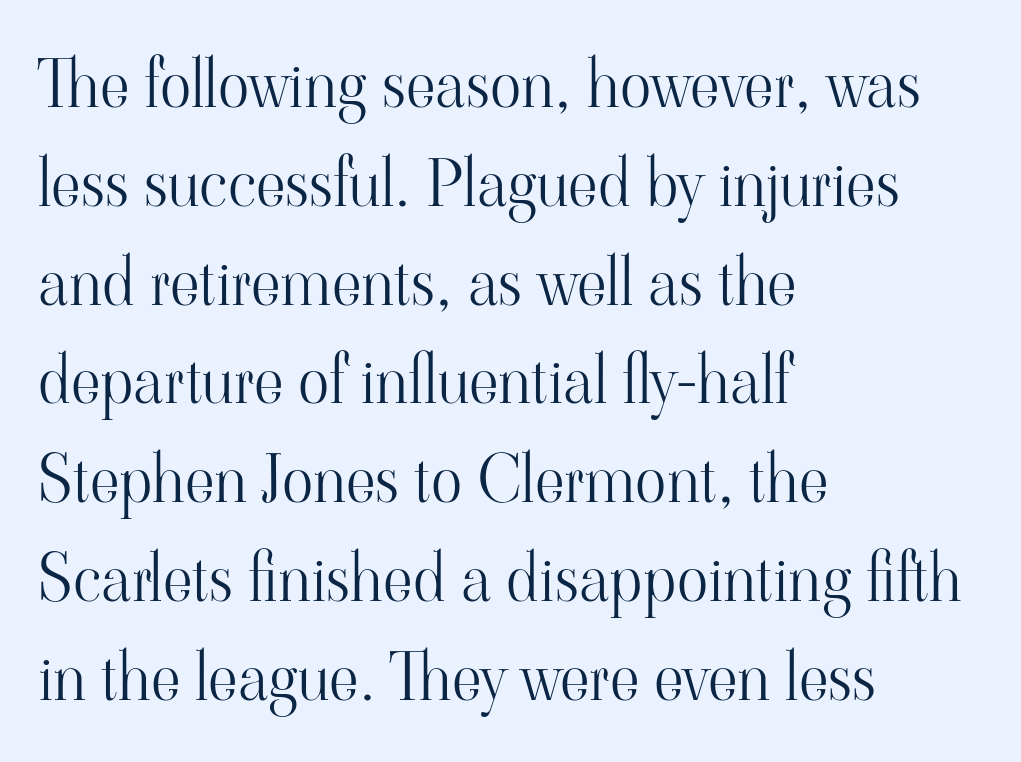
{"serif": "yes", "italic": "no", "bold": "no", "weight": "light", "width": "normal", "stroke_contrast": "high", "x_height": "small", "monospaced": "no", "underline": "no", "align": "left", "line_spacing": "normal", "line_spacing_ratio": 1.52, "letter_spacing": "normal", "letter_spacing_em": 0.0, "glyph_px": 65}
